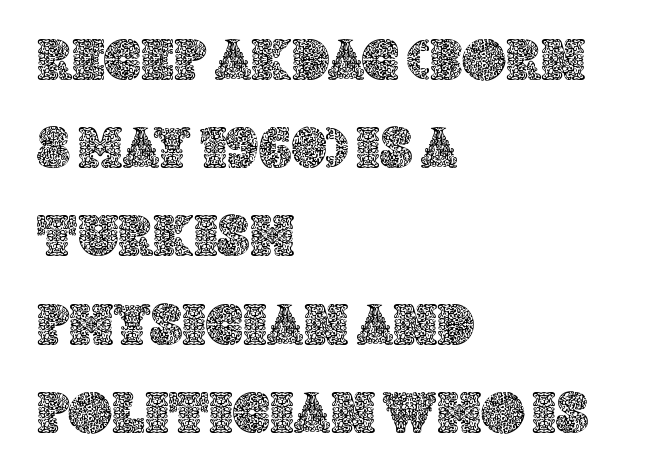
{"italic": "no", "width": "normal", "x_height": "large", "monospaced": "no", "underline": "no", "align": "left", "line_spacing": "normal", "line_spacing_ratio": 1.47, "letter_spacing": "normal", "letter_spacing_em": 0.0, "glyph_px": 60}
